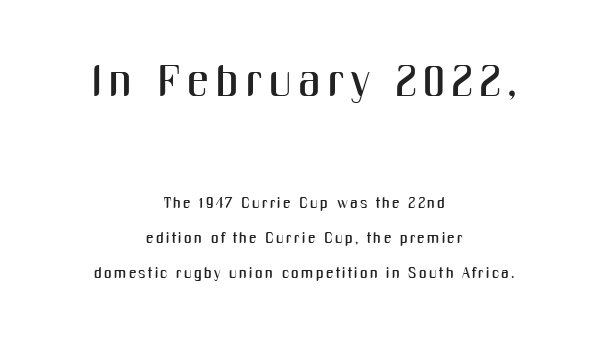
The image shows 44 px condensed sans-serif type, upright; set centered, loose line spacing (2.35x), not underlined; the first (top) block is 2.93x larger; medium stroke contrast and a medium x-height.
